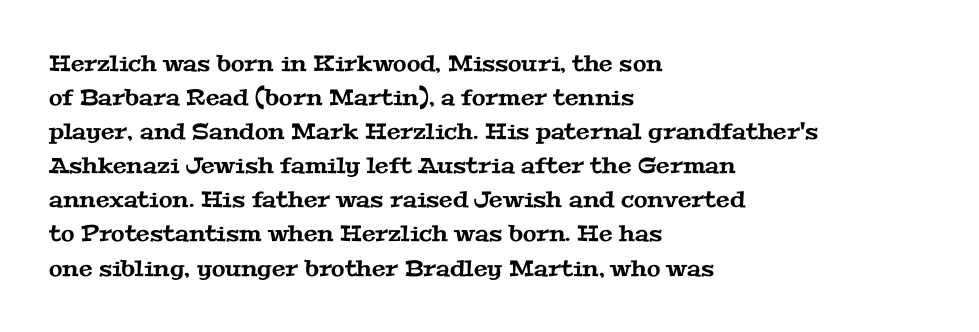
The image shows 22 px text type; set left-aligned, normal line spacing (1.55x), normal letter spacing, not underlined.
